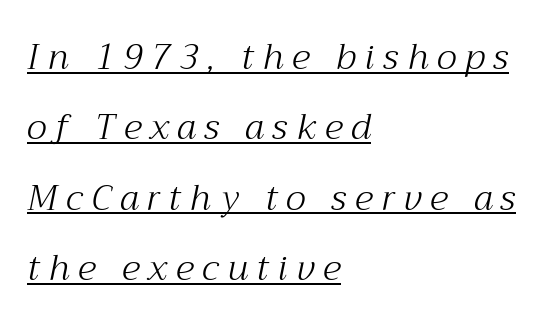
The image shows 35 px light serif type, italic (leaning right); set left-aligned, loose line spacing (2.01x), unusually wide letter spacing (+0.25 em), underlined; medium stroke contrast and a medium x-height.
